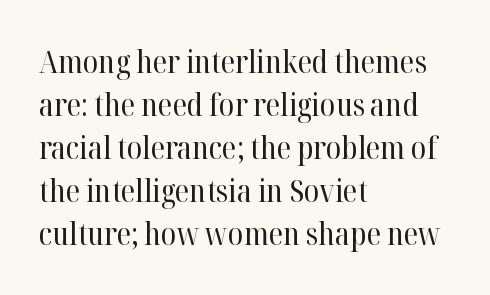
The image shows 31 px regular-weight serif type, upright; set left-aligned, normal line spacing (1.39x), normal letter spacing, not underlined; high stroke contrast and a medium x-height.
